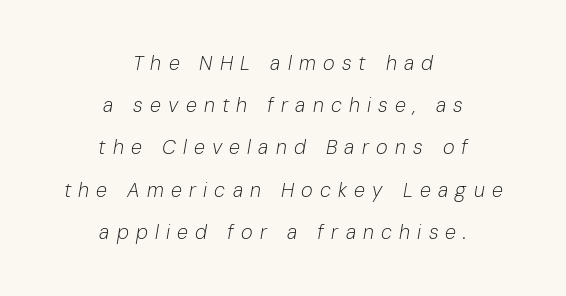
You could only call the tracking loose — the letters float apart. The text carries the slant typical of an italic or oblique font. Centered paragraph, ragged on both sides. Vertical stems look standard width or narrower in stroke. Check the space under the baseline: it is left empty.
